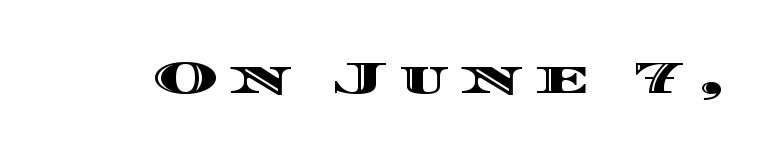
Q: Is the text italic (slanted)? A: No, it is upright.
Q: Is the text underlined? A: No.
Q: Is the spacing between letters normal or unusually wide? A: Unusually wide.
Q: Width (condensed, normal, or wide)? A: Wide.
Q: x-height? A: Large.
Q: Monospaced? A: No.
